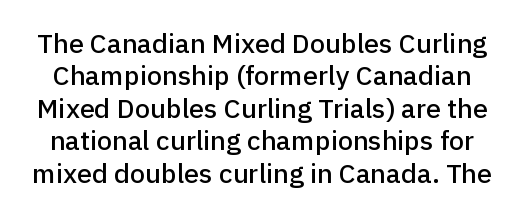
Q: Is the text italic (slanted)? A: No, it is upright.
Q: Is the text underlined? A: No.
Q: Is the spacing between letters normal or unusually wide? A: Normal.
